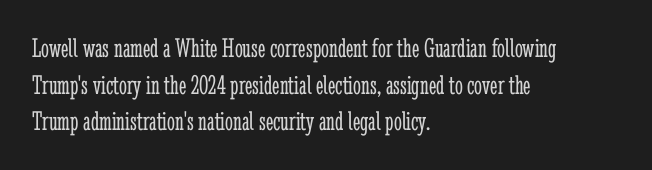
This sample uses an upright cut, with every glyph sitting square on the baseline. Is the block centered? No — it sits flush against the left margin. Honestly, the row spacing looks completely unremarkable. Spacing verdict: proportional, widths tailored to each character. A quiet, ordinary-to-light weight characterises the typeface.
